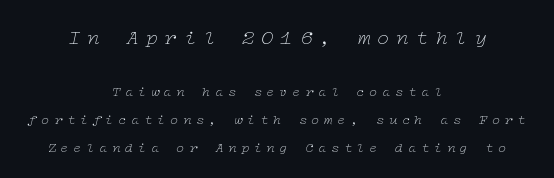
Q: Is the text bold? A: No.
Q: Is the text italic (slanted)? A: Yes, it leans right by about 12 degrees.
Q: Is the text underlined? A: No.
Q: How is the paragraph aligned? A: Centered.
Q: Is the spacing between letters normal or unusually wide? A: Unusually wide.
Q: Is the spacing between lines tight, normal or loose? A: Loose.
Q: Which block of text is set in a larger size, the first (top) or the second (bottom)? A: The first (top) one.
